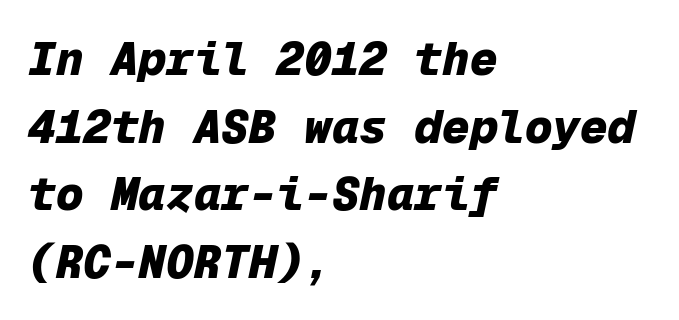
The line-height multiplier appears to be the usual default. The letterforms sit shoulder to shoulder at normal distance. The letters are bold, with thick, heavy strokes. The passage shown is not underscored anywhere.
